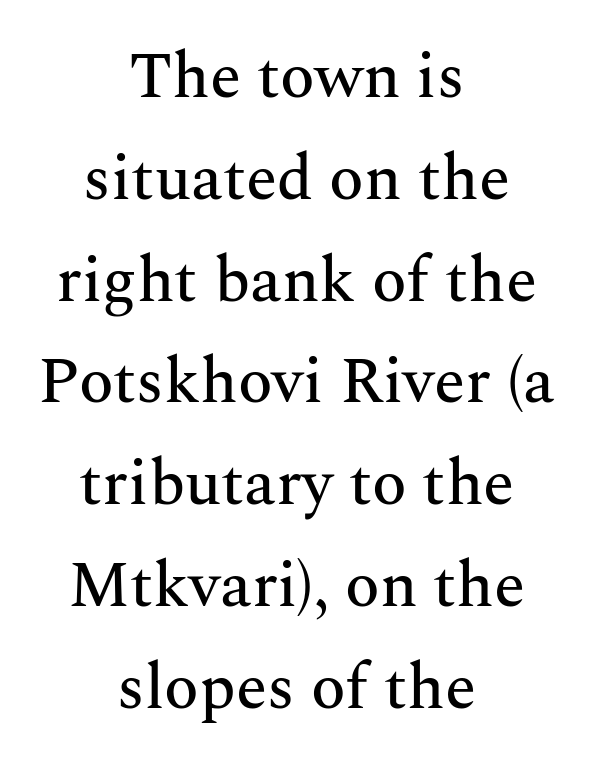
Q: Is the text italic (slanted)? A: No, it is upright.
Q: Is the typeface a serif or a sans-serif typeface? A: Serif.
Q: Is the text underlined? A: No.
Q: How is the paragraph aligned? A: Centered.
Q: Is the spacing between letters normal or unusually wide? A: Normal.
Q: Is the spacing between lines tight, normal or loose? A: Normal.
Q: Width (condensed, normal, or wide)? A: Normal.
Q: Stroke contrast? A: Medium.
Q: x-height? A: Medium.
Q: Monospaced? A: No.
